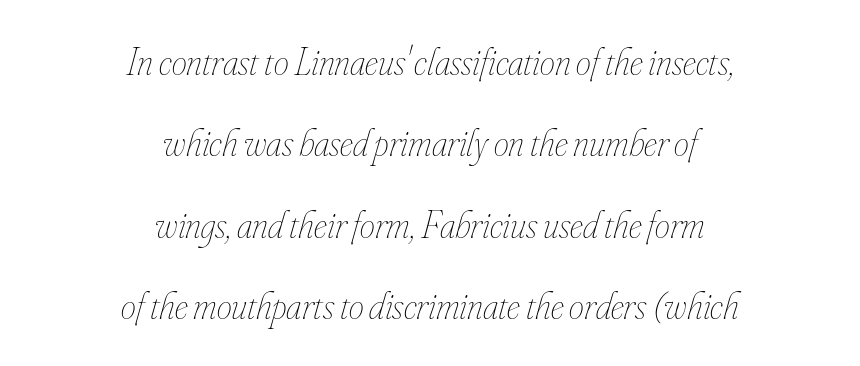
Weight: regular or lighter. No extra tracking has been applied to these lines. Lines of text with bare space underneath. The paragraph shown floats in the horizontal middle. Does the leading feel generous? Absolutely, it's lavish. You could not count columns in this text — the font is proportionally spaced.
